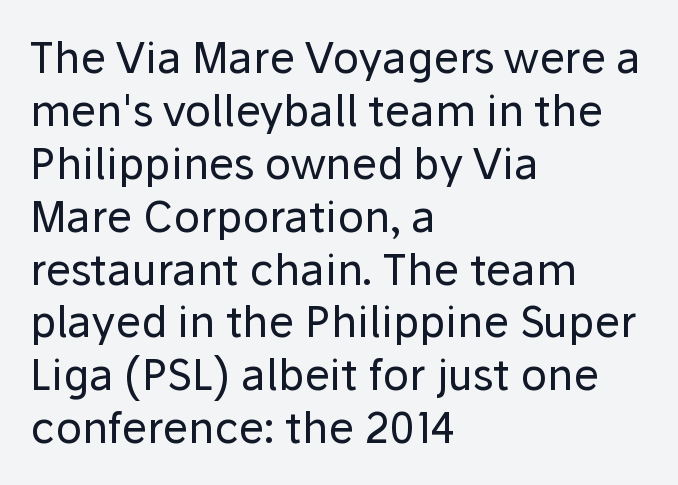
{"serif": "no", "italic": "no", "bold": "no", "weight": "regular", "width": "normal", "stroke_contrast": "low", "x_height": "medium", "monospaced": "no", "underline": "no", "align": "left", "line_spacing_ratio": 1.23, "letter_spacing": "normal", "letter_spacing_em": 0.0, "glyph_px": 43}
